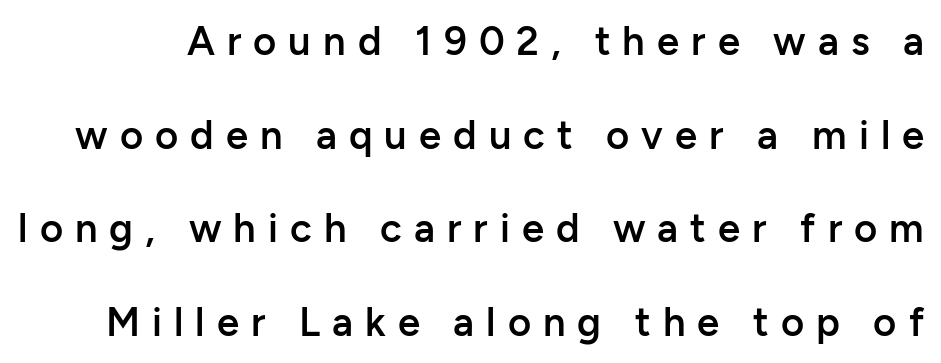
Honestly, there is no underline to notice here at all. The glyphs in this specimen are sans serif. Each word looks stretched out because of the extra space between its letters. This is moderately heavy type, rendered in semibold.
